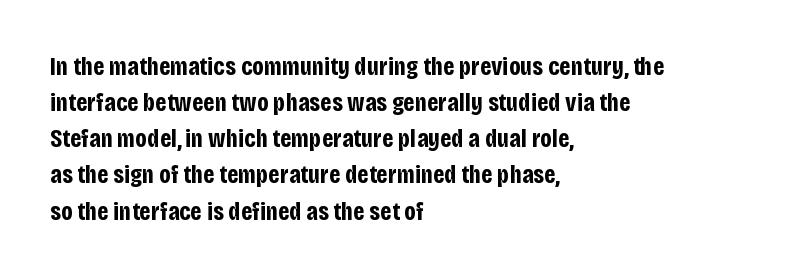
The image shows 26 px bold type, upright; set left-aligned, normal line spacing (1.39x), normal letter spacing, not underlined.
